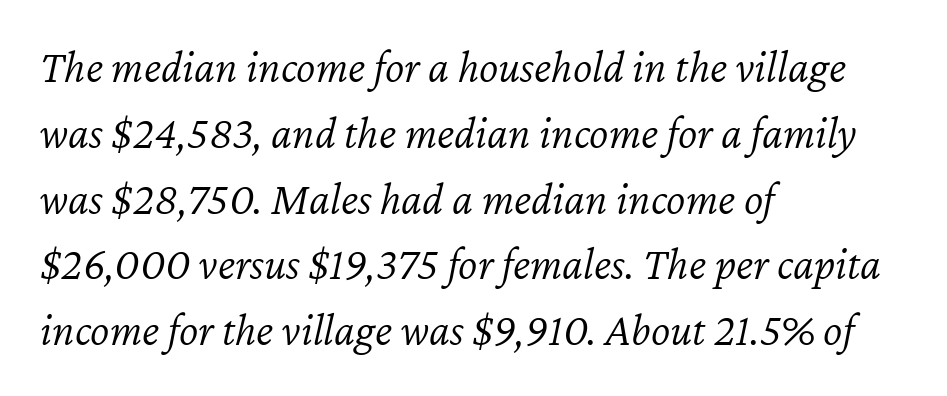
{"italic": "yes", "lean": "right", "slant_degrees": 12, "bold": "no", "weight": "light", "width": "normal", "stroke_contrast": "low", "x_height": "medium", "monospaced": "no", "underline": "no", "align": "left", "line_spacing": "normal", "line_spacing_ratio": 1.43, "letter_spacing": "normal", "letter_spacing_em": 0.0, "glyph_px": 46}
